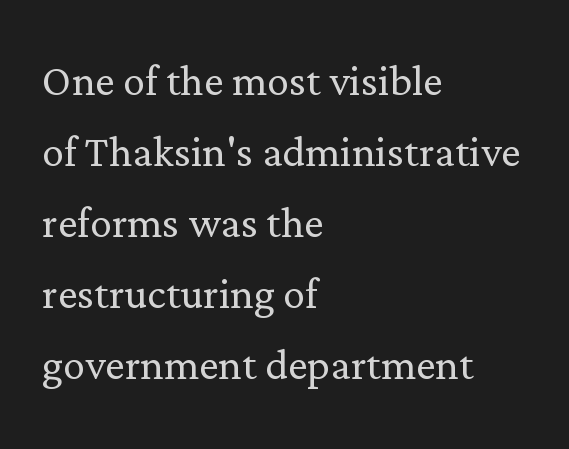
The image shows 55 px light serif type, upright; set left-aligned, normal line spacing (1.29x), normal letter spacing, not underlined; low stroke contrast and a medium x-height.
